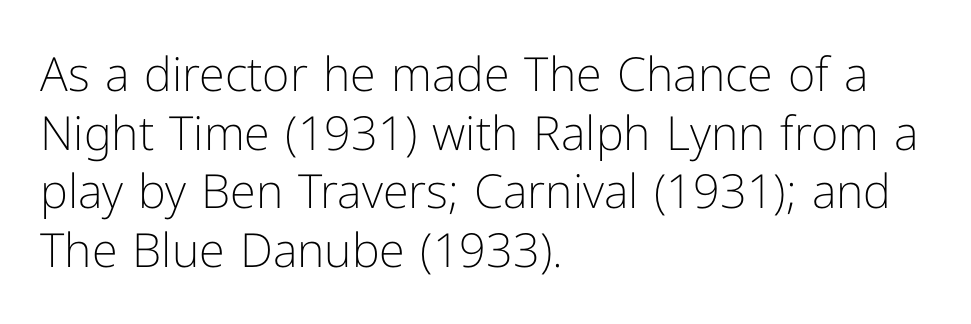
The image shows 47 px light sans-serif type, upright; set left-aligned, normal line spacing (1.25x), normal letter spacing, not underlined; low stroke contrast and a medium x-height.
